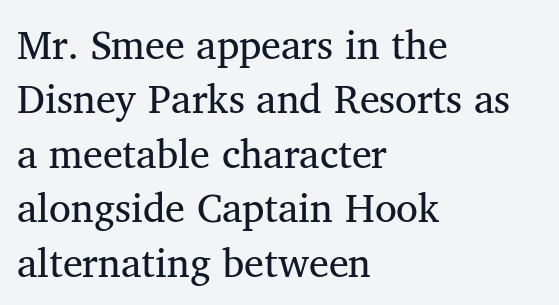
Summary of vertical rhythm: regular, with standard interline spacing. Proportional: the letters do not fall into vertical columns. Is the stroke heavy? The answer is a plain regular-or-lighter. Look at the bottom of the vertical strokes: they flare into serifs here. In terms of letterspacing, this is plain default setting. Honestly, there is no underline to notice here at all.
